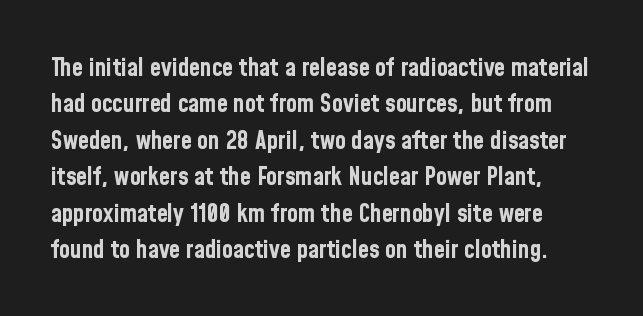
{"italic": "no", "bold": "yes", "underline": "no", "line_spacing": "normal", "line_spacing_ratio": 1.46, "letter_spacing": "normal", "letter_spacing_em": 0.0, "glyph_px": 25}
